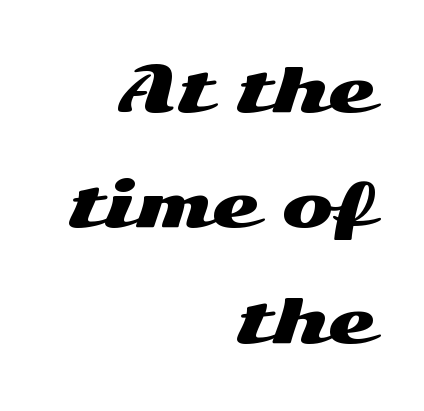
Q: Is the text italic (slanted)? A: Yes.
Q: Is the typeface a serif or a sans-serif typeface? A: Sans-serif.
Q: Is the text underlined? A: No.
Q: How is the paragraph aligned? A: Right-aligned.
Q: Is the spacing between letters normal or unusually wide? A: Normal.
Q: Width (condensed, normal, or wide)? A: Wide.
Q: Stroke contrast? A: Medium.
Q: x-height? A: Medium.
Q: Monospaced? A: No.
